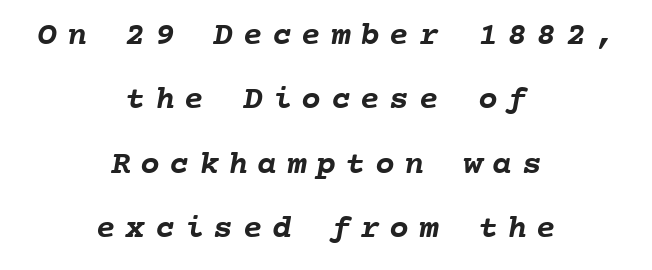
The face used here is monospaced, like something from a code editor. The typesetter chose a symmetrical, centered arrangement here. The horizontal fit of the characters is loose and conspicuously gappy. Reading down the column, the eye jumps a long way to each next line. The sample has been set heavy, in full bold. The area under the type is left untouched.
